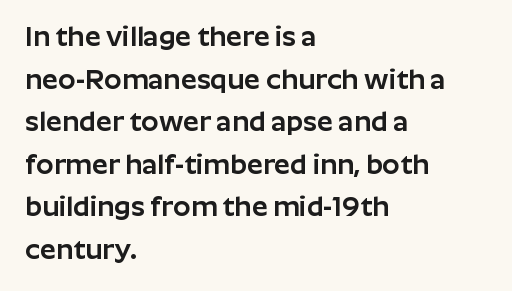
Q: Is the text italic (slanted)? A: No, it is upright.
Q: Is the typeface a serif or a sans-serif typeface? A: Sans-serif.
Q: Is the text underlined? A: No.
Q: How is the paragraph aligned? A: Left-aligned.
Q: Is the spacing between letters normal or unusually wide? A: Normal.
Q: Is the spacing between lines tight, normal or loose? A: Normal.
Q: Width (condensed, normal, or wide)? A: Normal.
Q: Stroke contrast? A: Low.
Q: x-height? A: Medium.
Q: Monospaced? A: No.
